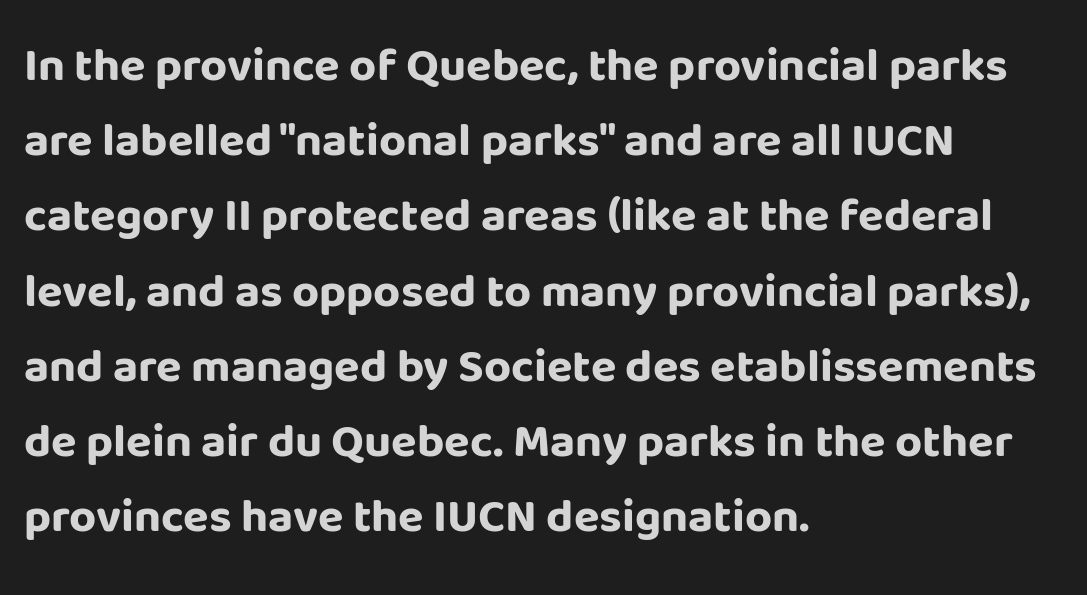
This sample has the flowing, uneven cadence of proportional lettering. What's the leading like? Ordinary, nothing unusual. Ascenders rise straight up at ninety degrees. Heft: maximum for text — a bold.
